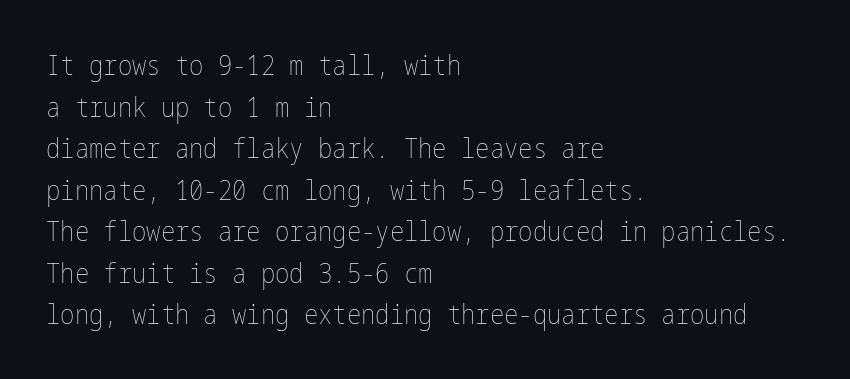
Q: Is the text bold? A: No.
Q: Is the text italic (slanted)? A: No, it is upright.
Q: Is the text underlined? A: No.
Q: How is the paragraph aligned? A: Left-aligned.
Q: Is the spacing between letters normal or unusually wide? A: Normal.
Q: Is the spacing between lines tight, normal or loose? A: Normal.
